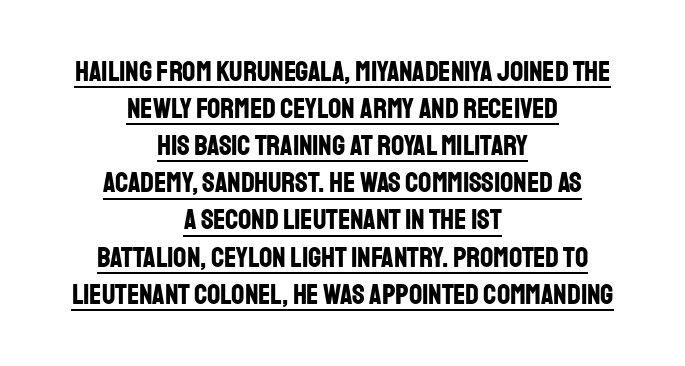
The lines sit at an ordinary, default distance from one another. Character widths vary here, with narrow letters taking less room than wide ones. Regarding serifs, this sample does without them. Is there any slant? The stems are plumb. Notice how thick the strokes are: this is what a full bold looks like. One-word summary of the alignment: center.
